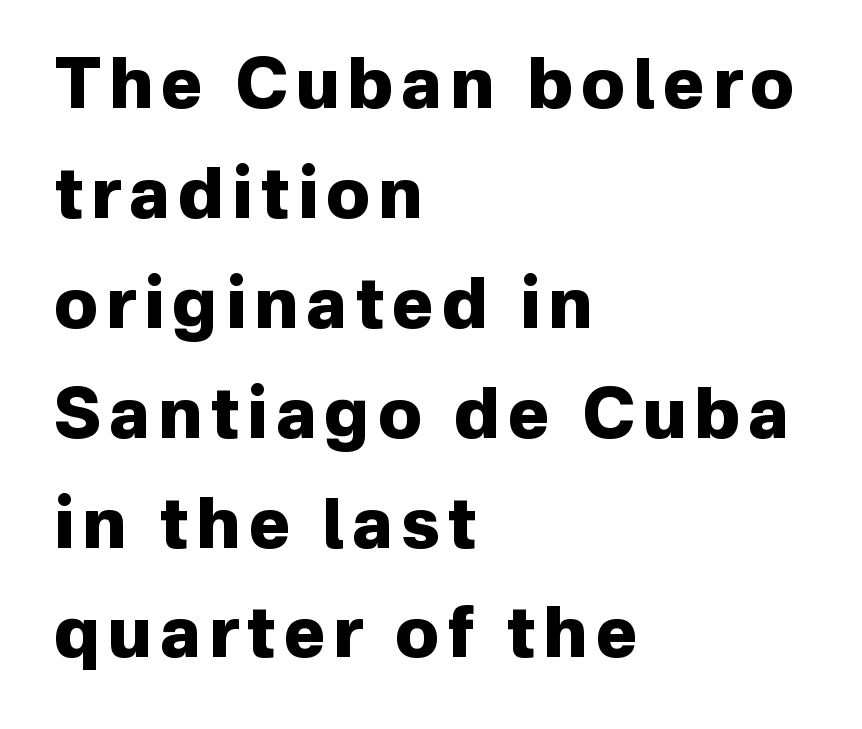
The image shows 70 px heavy sans-serif type, upright; set left-aligned, normal line spacing (1.57x), not underlined; low stroke contrast and a medium x-height.
